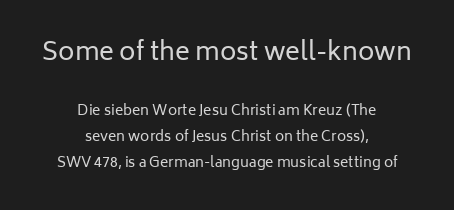
{"italic": "no", "bold": "no", "underline": "no", "align": "center", "line_spacing_ratio": 1.87, "letter_spacing": "normal", "letter_spacing_em": 0.0, "larger_block": "first", "size_ratio": 1.79, "glyph_px": 25}
